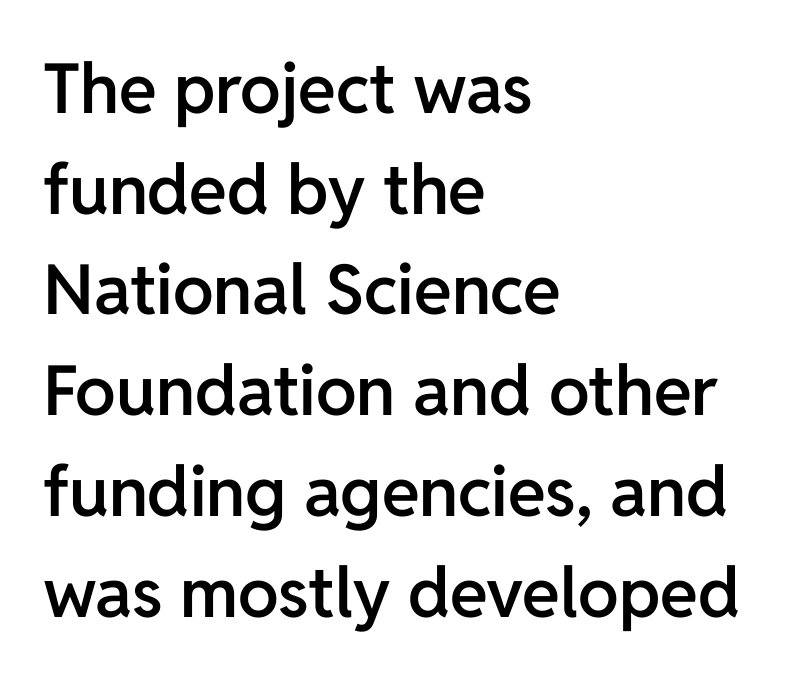
Q: Is the text bold? A: Semi-bold.
Q: Is the text italic (slanted)? A: No, it is upright.
Q: Is the typeface a serif or a sans-serif typeface? A: Sans-serif.
Q: Is the text underlined? A: No.
Q: How is the paragraph aligned? A: Left-aligned.
Q: Is the spacing between letters normal or unusually wide? A: Normal.
Q: Is the spacing between lines tight, normal or loose? A: Normal.
Q: Width (condensed, normal, or wide)? A: Normal.
Q: Stroke contrast? A: Low.
Q: x-height? A: Medium.
Q: Monospaced? A: No.
